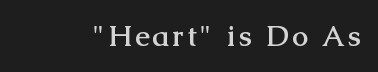
No word sits above an underline. The typeface chosen for these lines features serifs. Think of a printed novel: that variable character pitch is what you see here. Pretty heavy lettering here — definitely bold. Designer's note — italics off, roman on.
